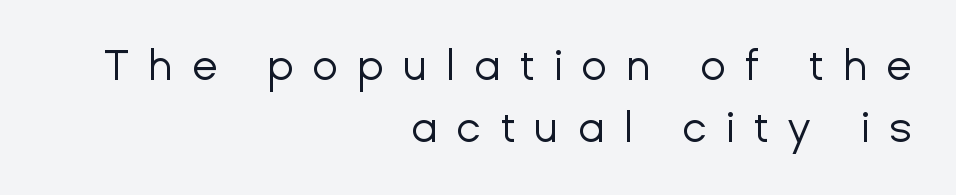
{"serif": "no", "italic": "no", "bold": "no", "weight": "regular", "width": "normal", "stroke_contrast": "low", "x_height": "medium", "monospaced": "no", "underline": "no", "align": "right", "line_spacing": "normal", "line_spacing_ratio": 1.47, "letter_spacing": "wide", "letter_spacing_em": 0.45, "glyph_px": 42}
